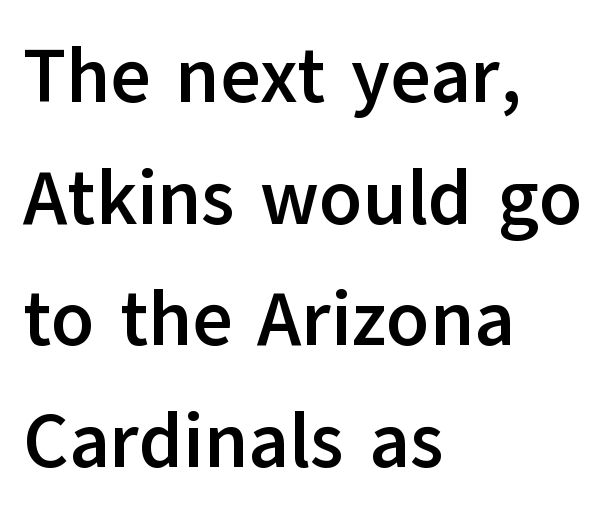
{"serif": "no", "italic": "no", "bold": "yes", "weight": "semibold", "width": "normal", "stroke_contrast": "low", "x_height": "medium", "monospaced": "no", "underline": "no", "align": "left", "line_spacing": "normal", "line_spacing_ratio": 1.58, "letter_spacing": "normal", "letter_spacing_em": 0.0, "glyph_px": 77}
